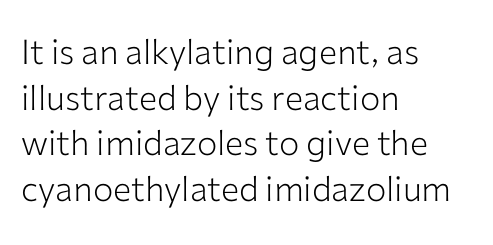
{"serif": "no", "italic": "no", "bold": "no", "weight": "light", "width": "normal", "stroke_contrast": "low", "x_height": "medium", "monospaced": "no", "underline": "no", "align": "left", "line_spacing": "normal", "line_spacing_ratio": 1.34, "letter_spacing": "normal", "letter_spacing_em": 0.0, "glyph_px": 34}
